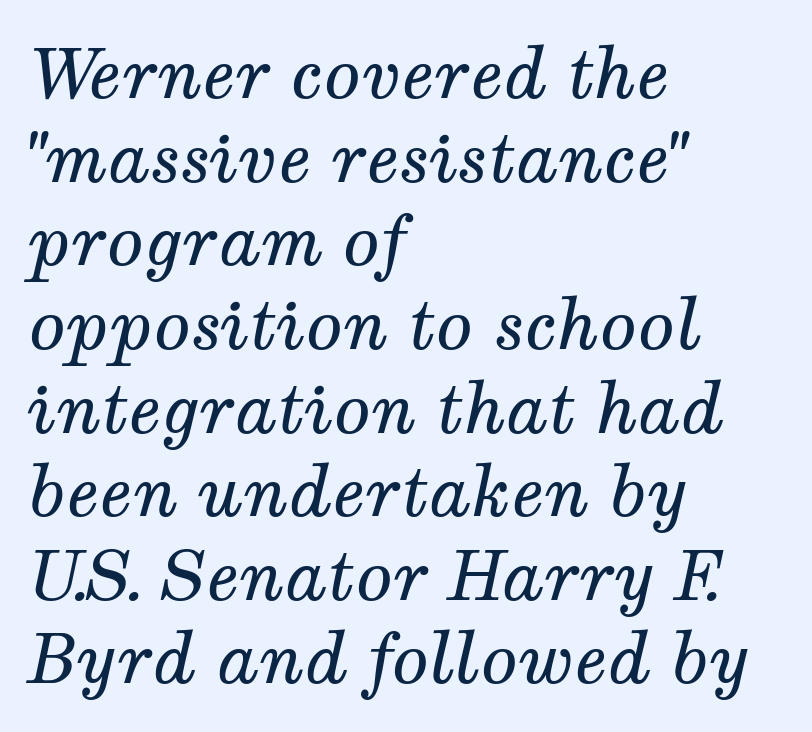
Slanted lettering throughout. Clear beneath every line of the passage. The strokes are not fattened; the text isn't bold. Line starts are locked; line ends wander. This sample uses plain, unmodified letter spacing.
